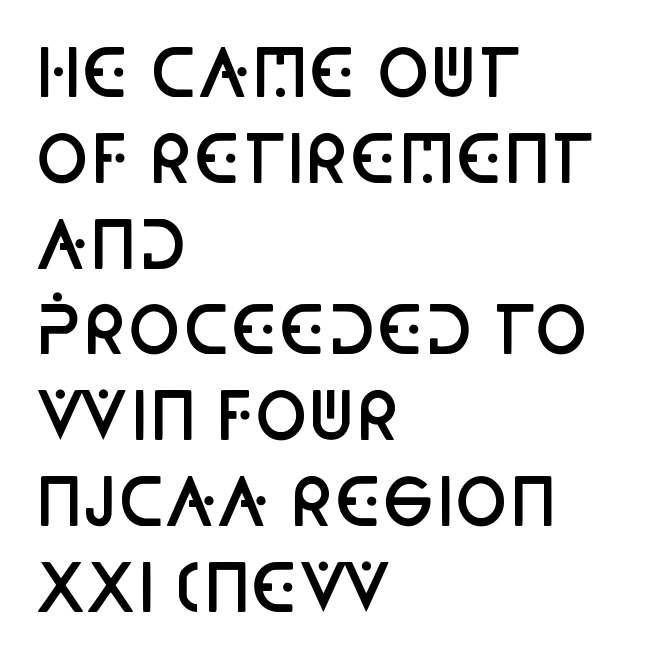
{"serif": "no", "italic": "no", "bold": "semi", "weight": "semibold", "width": "condensed", "stroke_contrast": "low", "x_height": "large", "monospaced": "no", "underline": "no", "align": "left", "line_spacing": "normal", "line_spacing_ratio": 1.34, "letter_spacing": "normal", "letter_spacing_em": 0.0, "glyph_px": 64}
